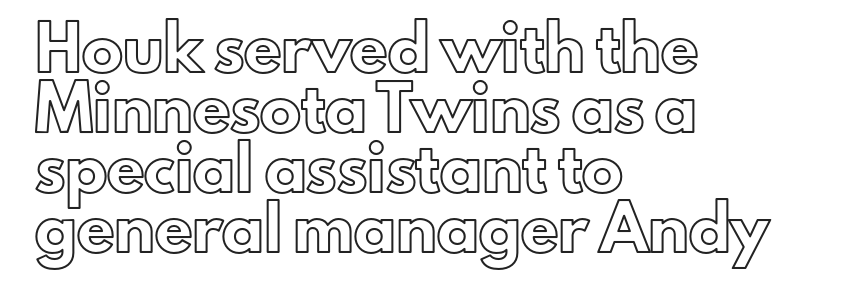
{"italic": "no", "width": "normal", "x_height": "small", "monospaced": "no", "underline": "no", "align": "left", "line_spacing": "normal", "line_spacing_ratio": 1.46, "letter_spacing": "normal", "letter_spacing_em": 0.0, "glyph_px": 41}
